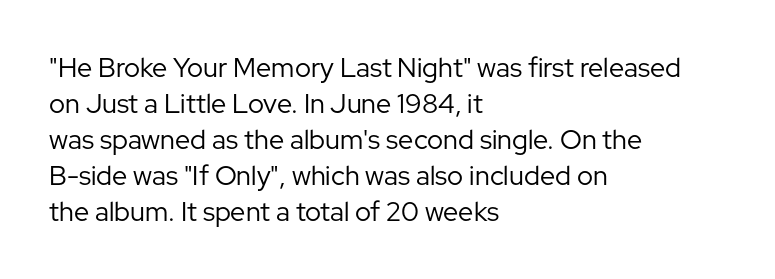
The image shows 27 px text type, upright; set left-aligned, normal line spacing (1.33x), normal letter spacing, not underlined.
